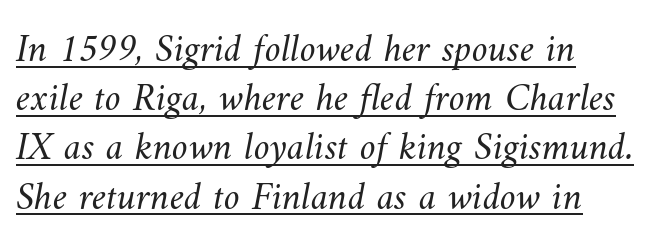
The image shows 40 px light type; set left-aligned, line spacing 1.23x, normal letter spacing, underlined; medium stroke contrast and a small x-height.
